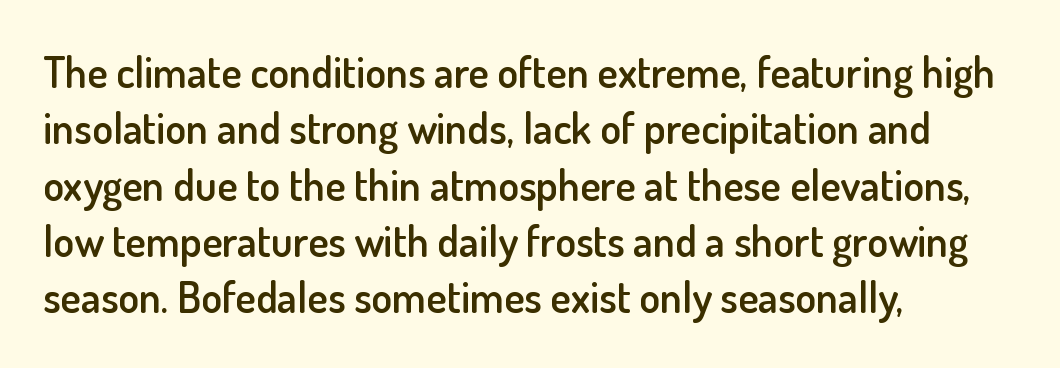
Q: Is the text bold? A: Semi-bold.
Q: Is the text italic (slanted)? A: No, it is upright.
Q: Is the typeface a serif or a sans-serif typeface? A: Sans-serif.
Q: Is the text underlined? A: No.
Q: How is the paragraph aligned? A: Left-aligned.
Q: Is the spacing between letters normal or unusually wide? A: Normal.
Q: Is the spacing between lines tight, normal or loose? A: Normal.
Q: Width (condensed, normal, or wide)? A: Normal.
Q: Stroke contrast? A: Low.
Q: x-height? A: Small.
Q: Monospaced? A: No.
